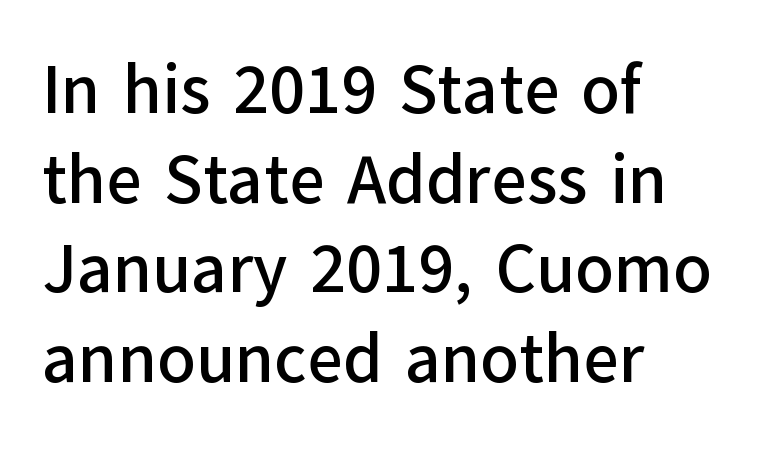
{"serif": "no", "italic": "no", "width": "normal", "stroke_contrast": "low", "x_height": "medium", "monospaced": "no", "underline": "no", "align": "left", "line_spacing": "normal", "line_spacing_ratio": 1.3, "letter_spacing": "normal", "letter_spacing_em": 0.0, "glyph_px": 69}
